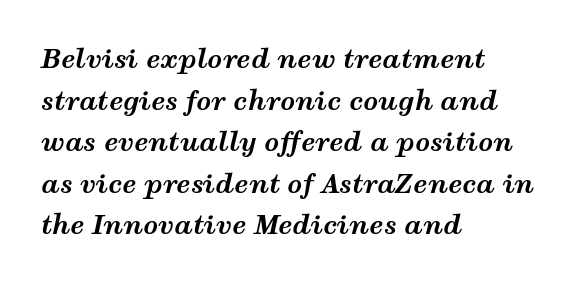
Q: Is the text bold? A: Yes.
Q: Is the text italic (slanted)? A: Yes, it leans right by about 12 degrees.
Q: Is the text underlined? A: No.
Q: How is the paragraph aligned? A: Left-aligned.
Q: Is the spacing between letters normal or unusually wide? A: Normal.
Q: Is the spacing between lines tight, normal or loose? A: Normal.
